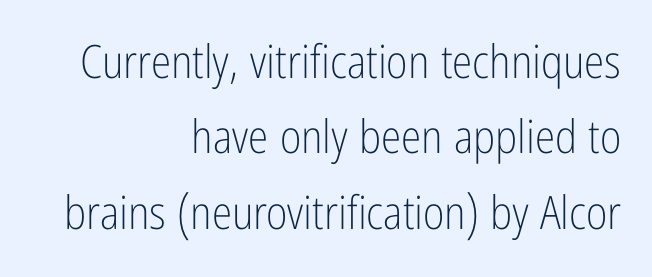
The foot of each line stays bare and open. Is the letter spacing exaggerated? No — it looks like the ordinary default. The letters advance in unequal steps, a hallmark of proportional type. The designer left line spacing at the default. Ascenders rise straight up at ninety degrees.
